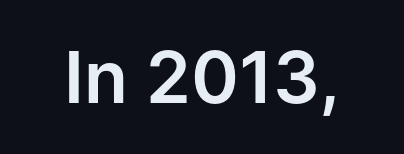
The image shows 72 px sans-serif type, upright; set normal letter spacing, not underlined; low stroke contrast and a medium x-height.
